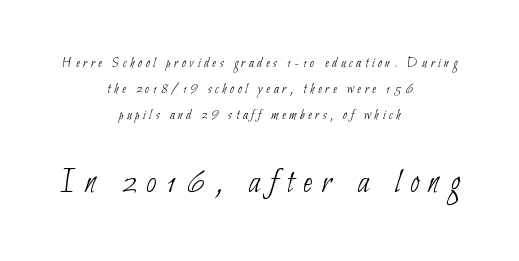
Typographically, this falls in the sans-serif category. The words here are not underlined. You could only call the tracking loose — the letters float apart. The setting favours the middle, as headings and verse often do.
